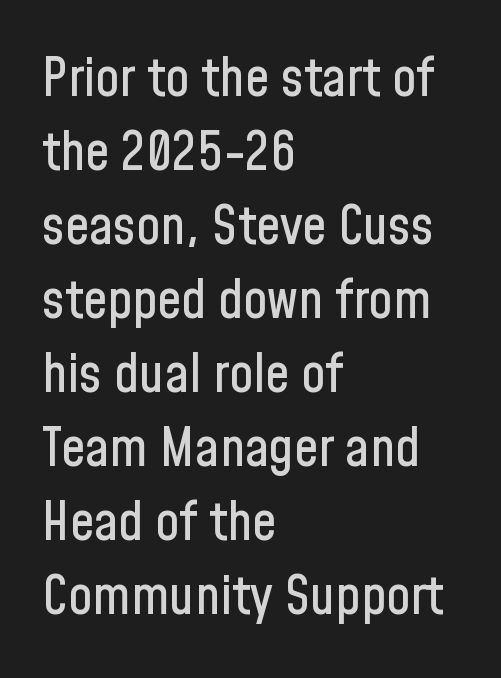
Font category for this specimen: sans-serif. The face used here is rendered with its standard letterfit. The face used here is proportionally spaced, like ordinary book or web type. Style check: upright. The paragraph shown leans on its left margin. A clean baseline with only descenders dipping below it.
